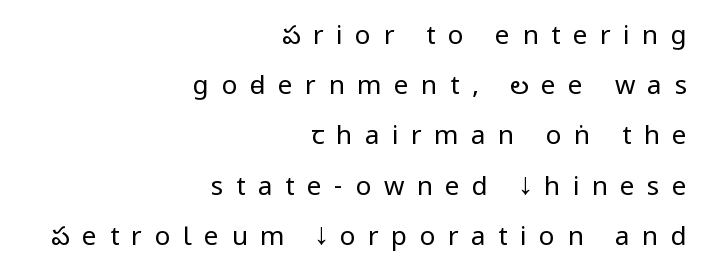
This rendering widens character spacing well past its baseline value. Type without underlining. What's the leading like? Stretched, with rows far apart. This sample uses an upright cut, with every glyph sitting square on the baseline. The weight tops out at a normal text grade. The paragraph has a hard right edge and a soft left edge.
